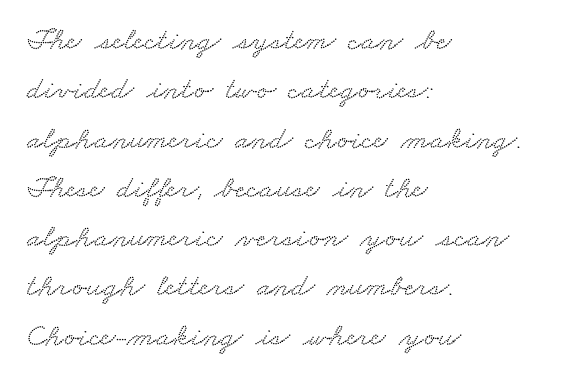
Q: Is the typeface a serif or a sans-serif typeface? A: Serif.
Q: Is the text underlined? A: No.
Q: How is the paragraph aligned? A: Left-aligned.
Q: Is the spacing between letters normal or unusually wide? A: Normal.
Q: Is the spacing between lines tight, normal or loose? A: Normal.
Q: Width (condensed, normal, or wide)? A: Wide.
Q: Stroke contrast? A: Low.
Q: x-height? A: Small.
Q: Monospaced? A: No.
